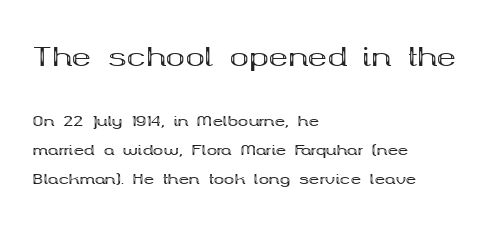
Q: Is the text bold? A: Yes.
Q: Is the text italic (slanted)? A: No, it is upright.
Q: Is the text underlined? A: No.
Q: How is the paragraph aligned? A: Left-aligned.
Q: Is the spacing between letters normal or unusually wide? A: Normal.
Q: Is the spacing between lines tight, normal or loose? A: Loose.
Q: Which block of text is set in a larger size, the first (top) or the second (bottom)? A: The first (top) one.
